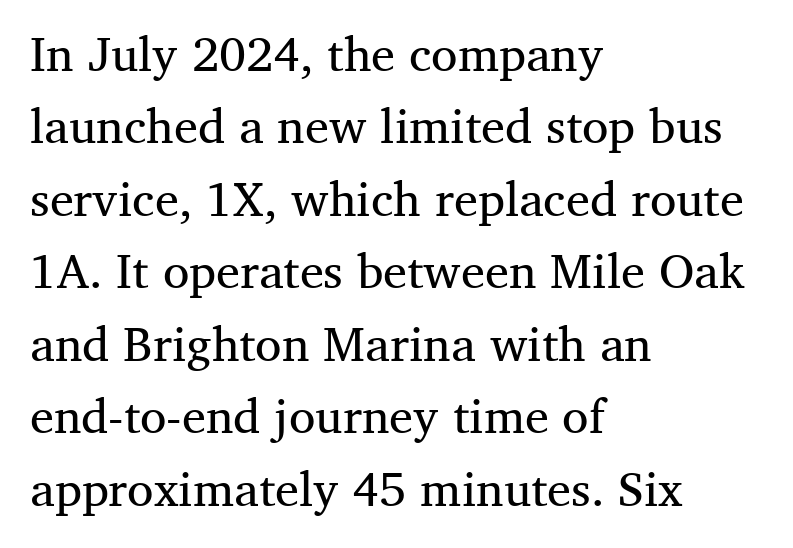
Q: Is the text bold? A: No.
Q: Is the text italic (slanted)? A: No, it is upright.
Q: Is the typeface a serif or a sans-serif typeface? A: Serif.
Q: Is the text underlined? A: No.
Q: How is the paragraph aligned? A: Left-aligned.
Q: Is the spacing between letters normal or unusually wide? A: Normal.
Q: Is the spacing between lines tight, normal or loose? A: Normal.
Q: Width (condensed, normal, or wide)? A: Normal.
Q: Stroke contrast? A: Medium.
Q: x-height? A: Medium.
Q: Monospaced? A: No.
